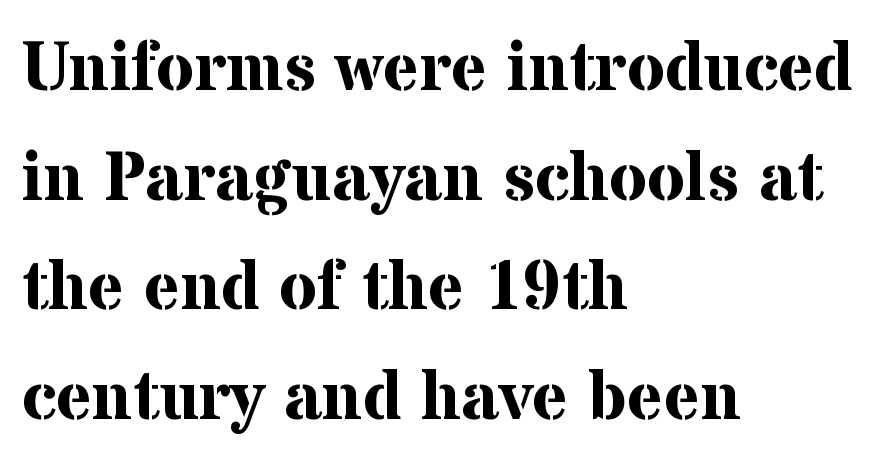
{"serif": "yes", "italic": "no", "bold": "yes", "weight": "bold", "width": "normal", "stroke_contrast": "medium", "x_height": "medium", "monospaced": "no", "underline": "no", "align": "left", "line_spacing": "normal", "line_spacing_ratio": 1.59, "letter_spacing": "normal", "letter_spacing_em": 0.0, "glyph_px": 69}
